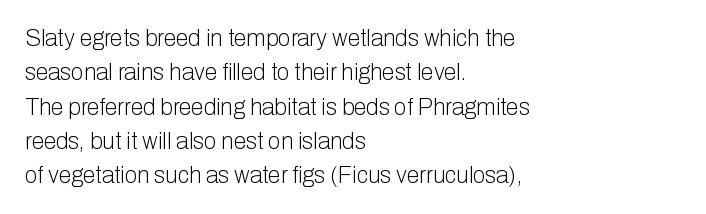
The vertical gap from one line to the next is medium. These lines were composed using upright roman letters. Horizontal alignment here is leftward, the default for most running prose. The gaps between neighbouring characters are ordinary and unremarkable. Weight: regular or lighter.
